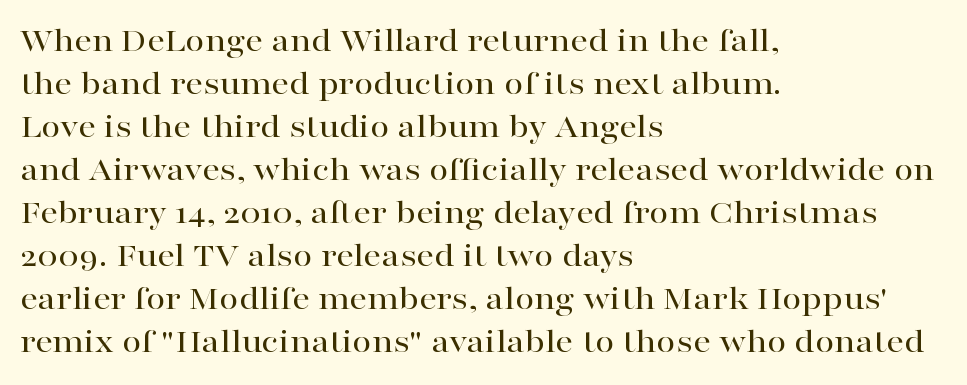
Q: Is the text italic (slanted)? A: No, it is upright.
Q: Is the typeface a serif or a sans-serif typeface? A: Serif.
Q: Is the text underlined? A: No.
Q: How is the paragraph aligned? A: Left-aligned.
Q: Is the spacing between letters normal or unusually wide? A: Normal.
Q: Width (condensed, normal, or wide)? A: Wide.
Q: Stroke contrast? A: High.
Q: x-height? A: Medium.
Q: Monospaced? A: No.
